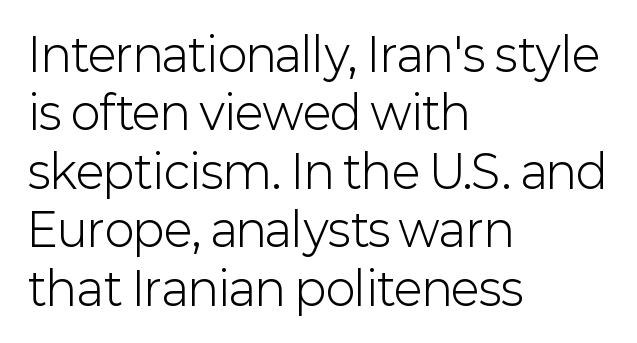
No chunkiness to these letters — they're not bold. Compared with typical body copy, the letter spacing here is the same. Descender tails drop into unmarked territory. Compared with typical paragraphs, the rows here are spaced about the same.
